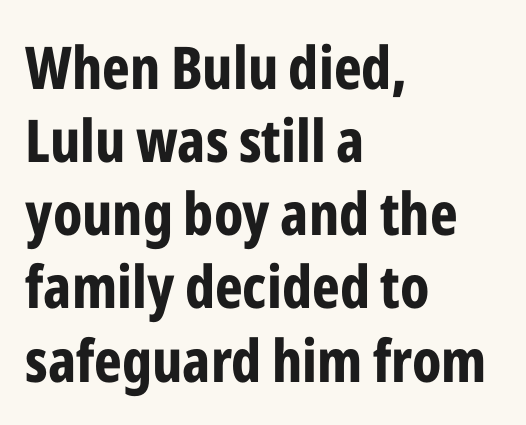
Descenders hang freely into open space. Posture: straight, roman, zero tilt. Font category for this specimen: sans-serif. These words are printed bold, with thick strokes throughout. The horizontal fit of the characters is conventional and even. The face used here is proportionally spaced, like ordinary book or web type.
